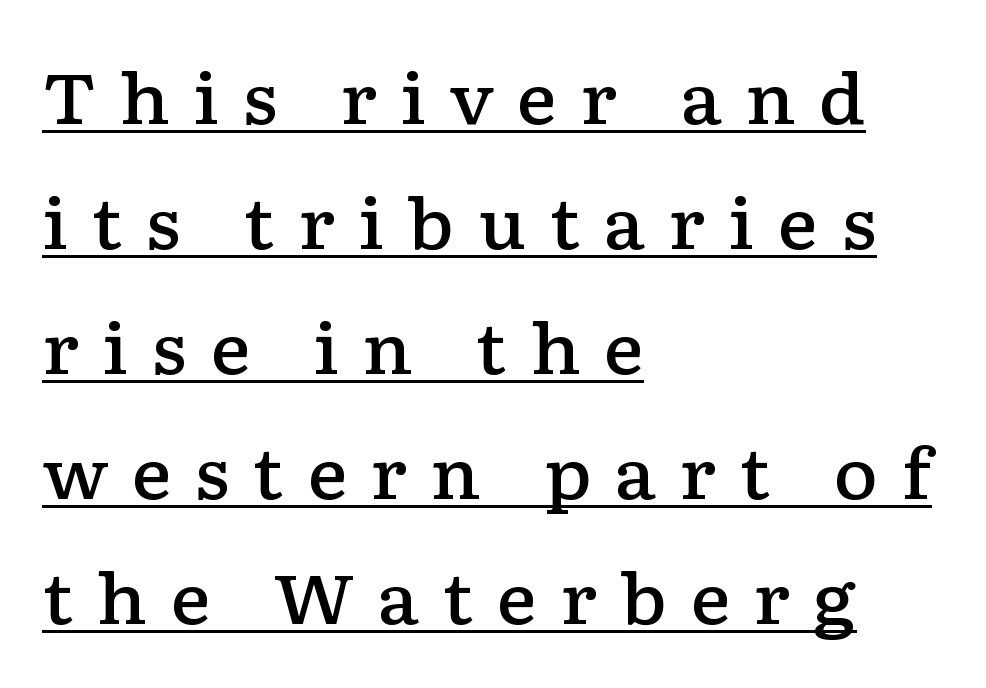
The image shows 69 px semibold, wide serif type, upright; set left-aligned, line spacing 1.81x, unusually wide letter spacing (+0.33 em), underlined; low stroke contrast and a medium x-height.
